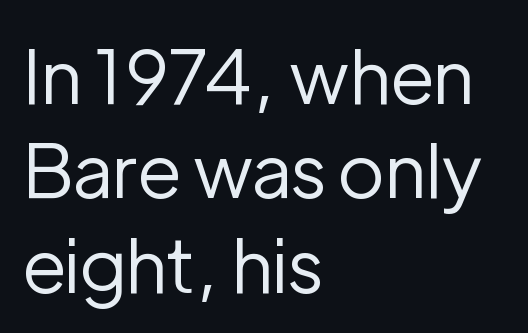
{"serif": "no", "italic": "no", "bold": "no", "weight": "regular", "width": "normal", "stroke_contrast": "low", "x_height": "medium", "monospaced": "no", "underline": "no", "align": "left", "line_spacing": "normal", "line_spacing_ratio": 1.26, "letter_spacing": "normal", "letter_spacing_em": 0.0, "glyph_px": 75}
